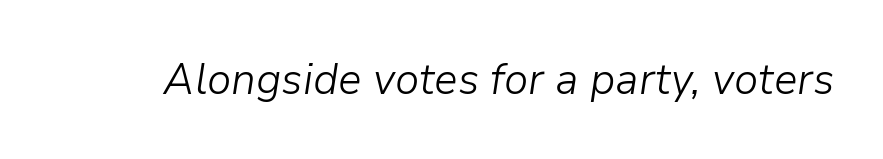
Spacing between characters is what you'd get straight out of the box. Compared with ordinary roman type, these characters are visibly tilted. This rendering features lettering with no underline. Think standard paragraph weight, or any step lighter than that.
